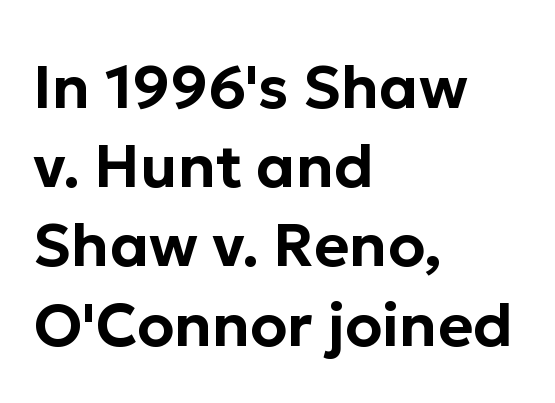
Q: Is the text italic (slanted)? A: No, it is upright.
Q: Is the typeface a serif or a sans-serif typeface? A: Sans-serif.
Q: Is the text underlined? A: No.
Q: How is the paragraph aligned? A: Left-aligned.
Q: Is the spacing between letters normal or unusually wide? A: Normal.
Q: Is the spacing between lines tight, normal or loose? A: Normal.
Q: Width (condensed, normal, or wide)? A: Normal.
Q: Stroke contrast? A: Low.
Q: x-height? A: Medium.
Q: Monospaced? A: No.
